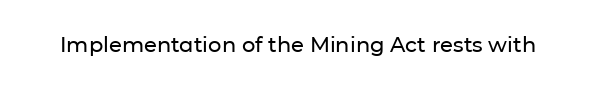
Every character sits straight up, as roman type does. The string is rendered with underlining switched off. Students, note that the glyphs here touch the page at normal intervals.
